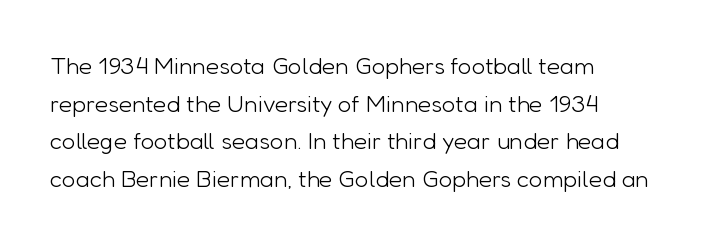
The image shows 24 px text type, upright; set left-aligned, normal line spacing (1.57x), normal letter spacing, not underlined.
